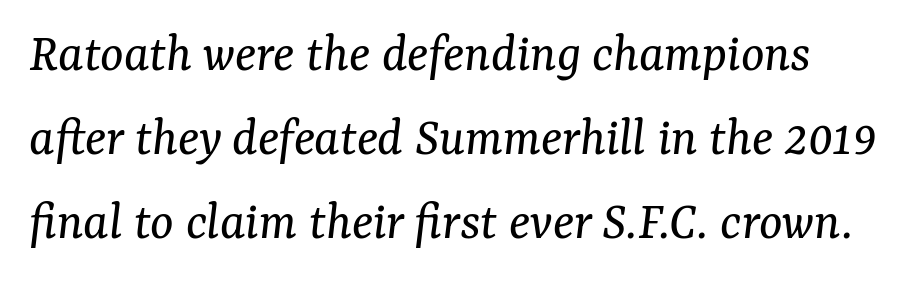
Q: Is the text bold? A: No.
Q: Is the text italic (slanted)? A: Yes, it leans right by about 7 degrees.
Q: Is the typeface a serif or a sans-serif typeface? A: Serif.
Q: Is the text underlined? A: No.
Q: Is the spacing between letters normal or unusually wide? A: Normal.
Q: Is the spacing between lines tight, normal or loose? A: Normal.
Q: Width (condensed, normal, or wide)? A: Normal.
Q: Stroke contrast? A: Medium.
Q: x-height? A: Medium.
Q: Monospaced? A: No.
